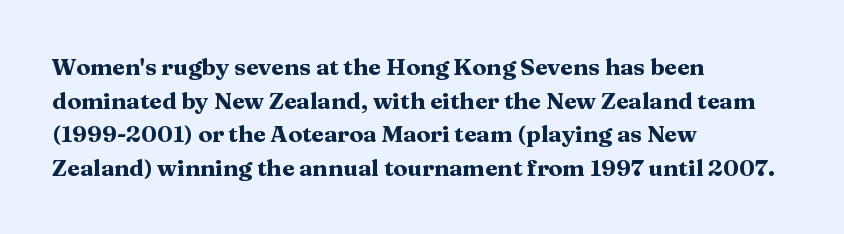
Each line starts at the same left margin while the right side varies. One glance says typical: line gaps are just what's usual. Nope, not italic — everything's standing straight. Plenty of ink on the page — the face is bold.
